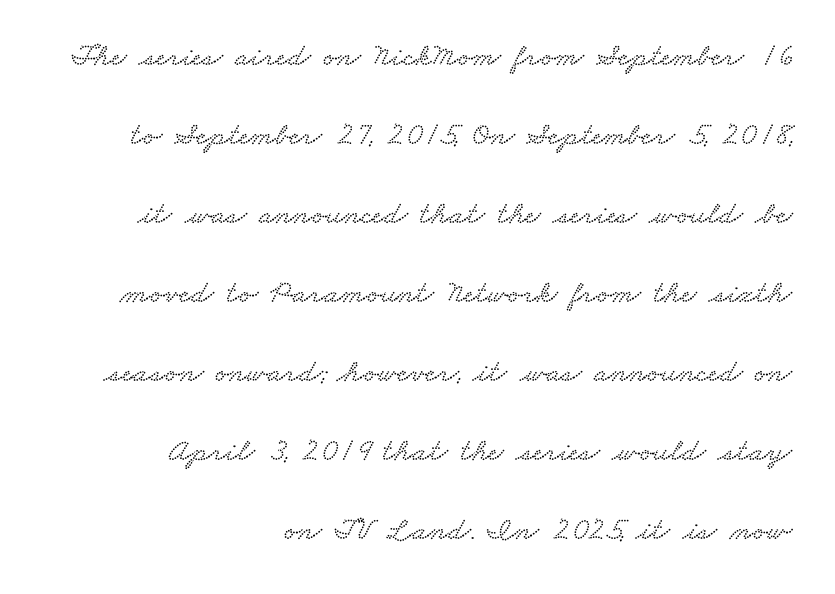
{"serif": "yes", "width": "wide", "stroke_contrast": "low", "x_height": "small", "monospaced": "no", "underline": "no", "align": "right", "line_spacing": "loose", "line_spacing_ratio": 2.47, "letter_spacing": "normal", "letter_spacing_em": 0.0, "glyph_px": 32}
